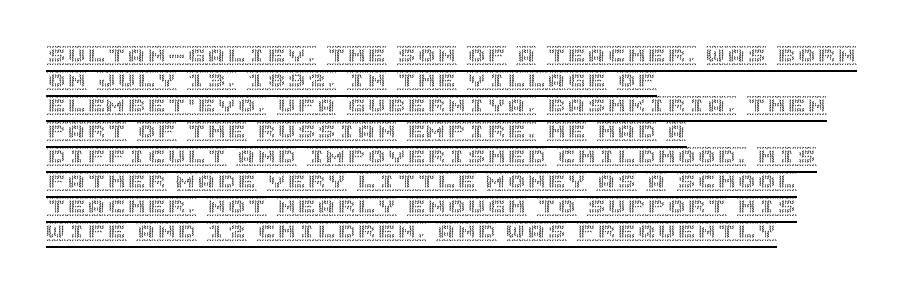
Q: Is the text italic (slanted)? A: No, it is upright.
Q: Is the text underlined? A: Yes.
Q: How is the paragraph aligned? A: Left-aligned.
Q: Is the spacing between letters normal or unusually wide? A: Normal.
Q: Is the spacing between lines tight, normal or loose? A: Normal.
